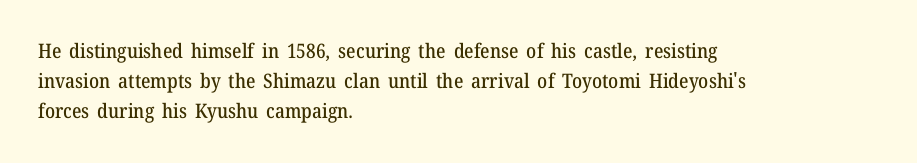
Q: Is the text italic (slanted)? A: No, it is upright.
Q: Is the text underlined? A: No.
Q: How is the paragraph aligned? A: Left-aligned.
Q: Is the spacing between letters normal or unusually wide? A: Normal.
Q: Is the spacing between lines tight, normal or loose? A: Normal.
